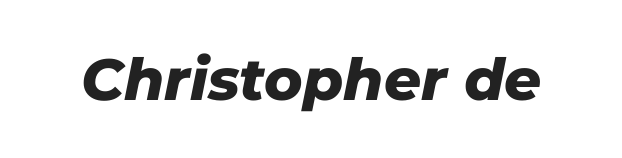
The image shows 58 px heavy type, italic (leaning right); set normal letter spacing, not underlined; low stroke contrast and a medium x-height.
